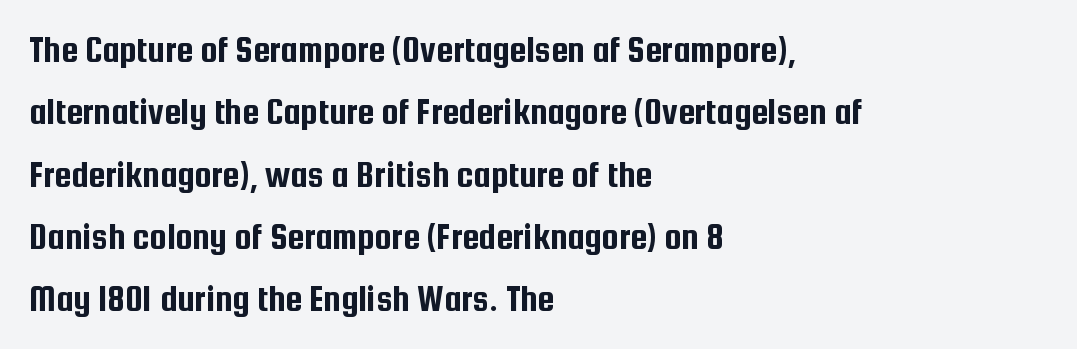
{"serif": "no", "italic": "no", "width": "condensed", "stroke_contrast": "low", "x_height": "medium", "monospaced": "no", "underline": "no", "align": "left", "line_spacing": "normal", "line_spacing_ratio": 1.64, "letter_spacing": "normal", "letter_spacing_em": 0.0, "glyph_px": 38}
